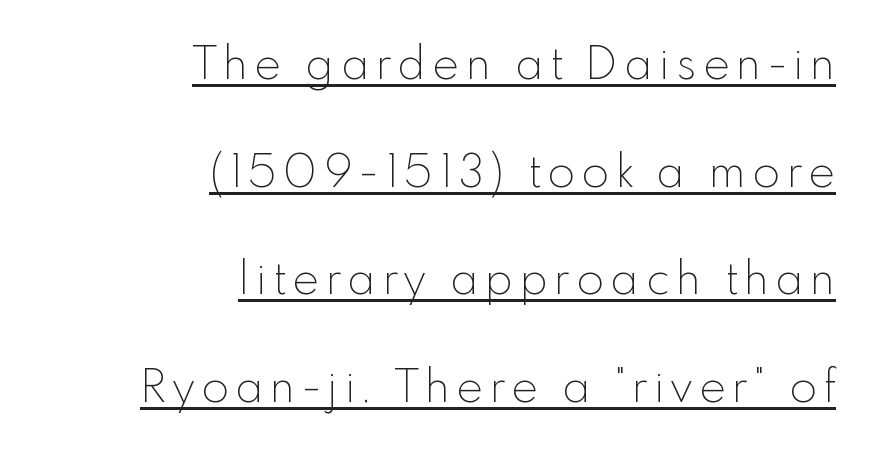
When letters stand straight like this, we call the style roman or upright. Compared with a typical body face, this is equally light or lighter still. The lines in this sample share a right terminus and differ only in where they begin. The passage shown stacks its lines with a broad gap. A typographer would call this underscored text.
